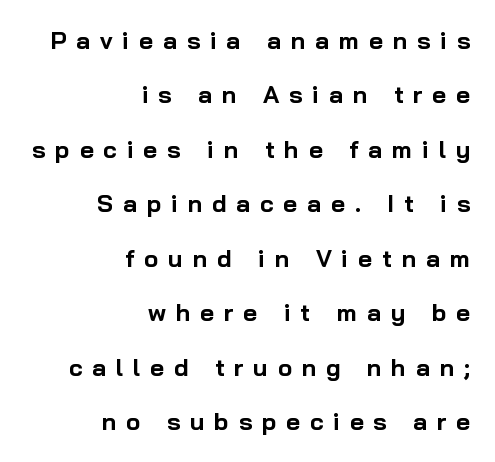
The compositor pushed each line to the right boundary. Caption: expanded tracking, letters set apart. Only glyphs here, with clear space below each row. Italic? Not at all — the glyphs are vertical.
